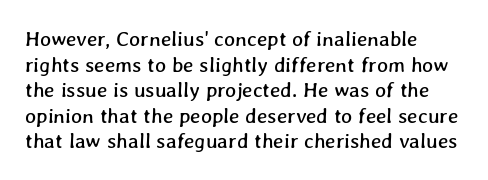
Q: Is the text underlined? A: No.
Q: How is the paragraph aligned? A: Left-aligned.
Q: Is the spacing between letters normal or unusually wide? A: Normal.
